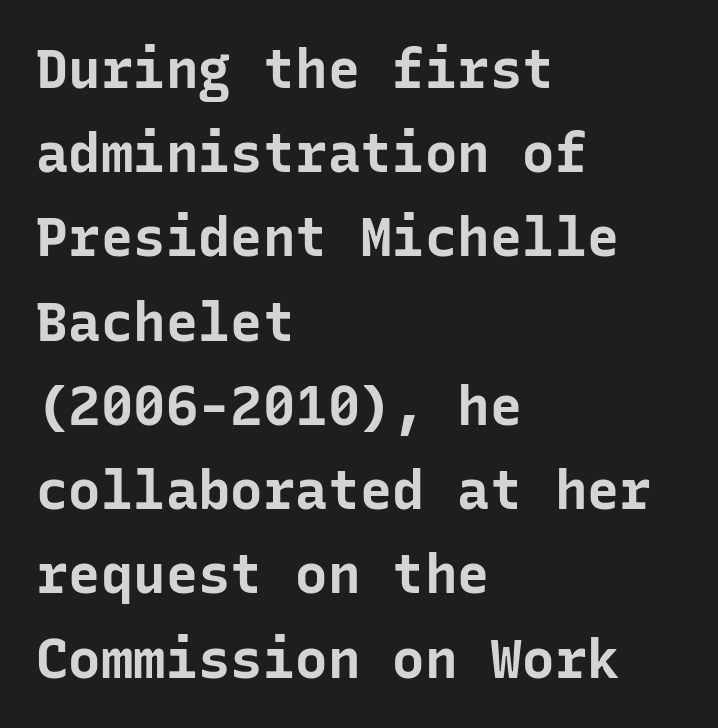
{"serif": "no", "italic": "no", "bold": "yes", "weight": "bold", "width": "normal", "stroke_contrast": "low", "x_height": "medium", "monospaced": "yes", "underline": "no", "align": "left", "line_spacing": "normal", "line_spacing_ratio": 1.56, "letter_spacing": "normal", "letter_spacing_em": 0.0, "glyph_px": 54}
